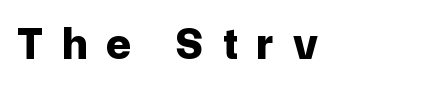
Q: Is the text bold? A: Yes.
Q: Is the text italic (slanted)? A: No, it is upright.
Q: Is the typeface a serif or a sans-serif typeface? A: Sans-serif.
Q: Is the text underlined? A: No.
Q: Is the spacing between letters normal or unusually wide? A: Unusually wide.
Q: Width (condensed, normal, or wide)? A: Normal.
Q: Stroke contrast? A: Low.
Q: x-height? A: Medium.
Q: Monospaced? A: No.
